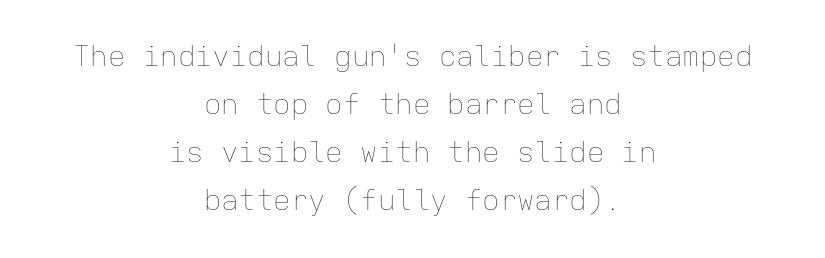
Nothing unusual about the tracking: characters are spaced as the font intends. Vertical spacing — default. Here the designer chose a console-style face with uniform glyph widths. Teacher's note: observe the equal gaps on both sides — that is centered alignment.
